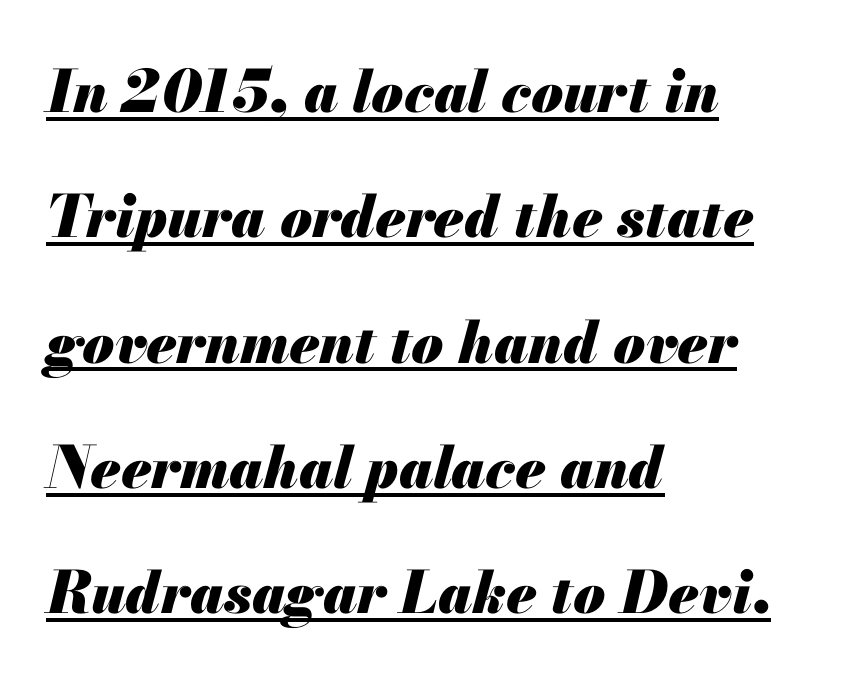
Honestly, the letter spacing is just normal — you wouldn't notice it. Leftover space on each line is placed entirely after the last word. Leading is clearly above the norm, producing a sparse column. Chunky letters — that's bold for sure. Honestly, the underline is the first thing you notice here. The letters advance in unequal steps, a hallmark of proportional type.
